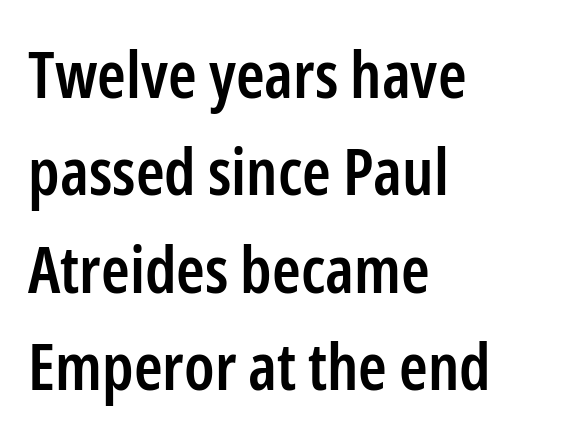
Q: Is the text bold? A: Semi-bold.
Q: Is the text italic (slanted)? A: No, it is upright.
Q: Is the typeface a serif or a sans-serif typeface? A: Sans-serif.
Q: Is the text underlined? A: No.
Q: How is the paragraph aligned? A: Left-aligned.
Q: Is the spacing between letters normal or unusually wide? A: Normal.
Q: Is the spacing between lines tight, normal or loose? A: Normal.
Q: Width (condensed, normal, or wide)? A: Condensed.
Q: Stroke contrast? A: Low.
Q: x-height? A: Medium.
Q: Monospaced? A: No.
